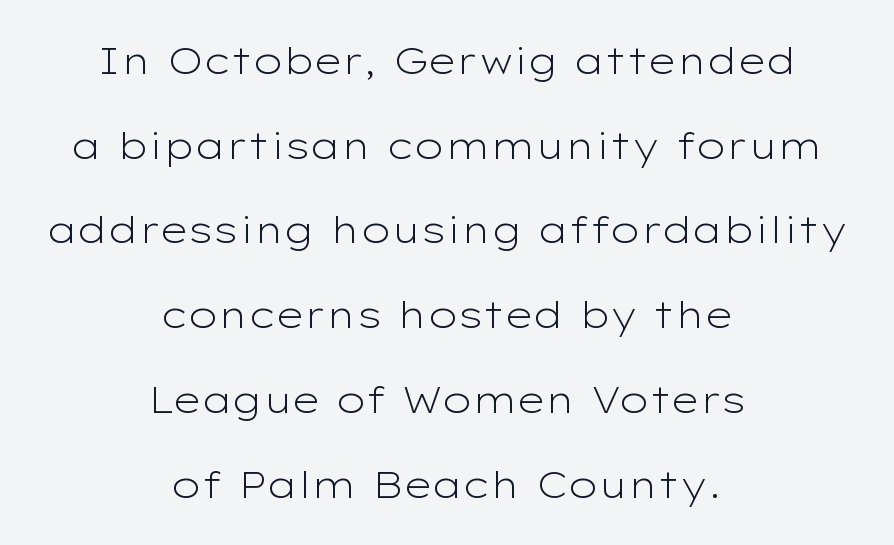
Just letters on the line, the space beneath them empty. Each word holds together tightly as a unit, with standard inter-letter gaps. The letters carry no serifs — their stems end cleanly without finishing strokes. This is the regular roman posture of the typeface. Notice how the passage keeps no hard edge, just a central spine.
